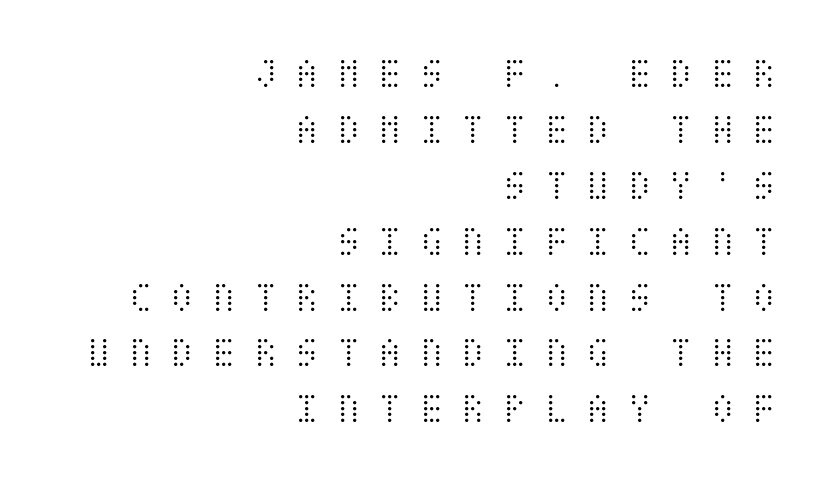
Has an underline been added? It has not. Characters remain perfectly vertical along every line. Notice how the passage keeps a crisp vertical edge on the right only. Honestly, the row spacing looks completely unremarkable.
